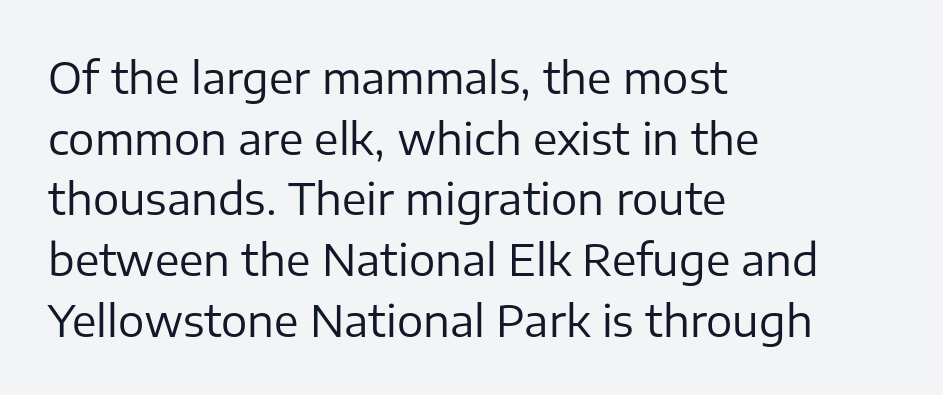
{"serif": "no", "italic": "no", "bold": "no", "weight": "regular", "width": "normal", "stroke_contrast": "low", "x_height": "medium", "monospaced": "no", "underline": "no", "align": "left", "line_spacing": "normal", "line_spacing_ratio": 1.38, "letter_spacing": "normal", "letter_spacing_em": 0.0, "glyph_px": 44}
